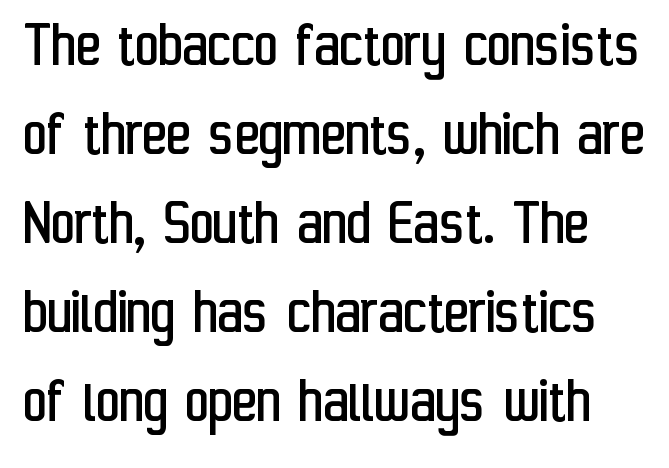
Tracking here is standard; glyphs follow each other at the usual distance. Clear beneath every line of the passage. One glance says typical: line gaps are just what's usual. The specimen reads as upright at a glance. Typographically, this falls in the sans-serif category. You could not count columns in this text — the font is proportionally spaced.
